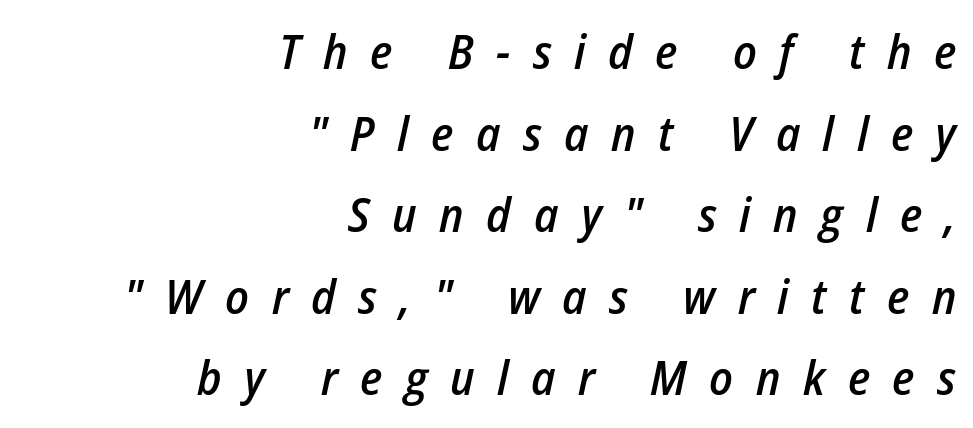
{"italic": "yes", "lean": "right", "slant_degrees": 12, "bold": "semi", "weight": "semibold", "width": "condensed", "stroke_contrast": "low", "x_height": "medium", "monospaced": "no", "underline": "no", "align": "right", "line_spacing": "normal", "line_spacing_ratio": 1.7, "letter_spacing": "wide", "letter_spacing_em": 0.47, "glyph_px": 48}
